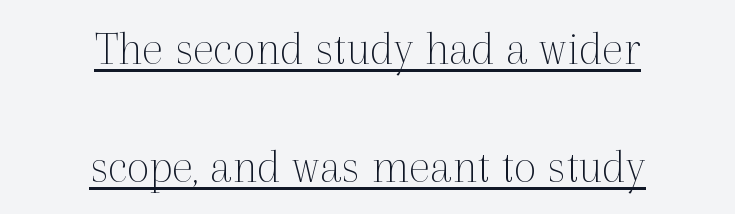
{"serif": "yes", "italic": "no", "bold": "no", "weight": "thin", "width": "normal", "x_height": "medium", "monospaced": "no", "underline": "yes", "align": "center", "line_spacing": "loose", "line_spacing_ratio": 2.36, "letter_spacing": "normal", "letter_spacing_em": 0.0, "glyph_px": 50}
